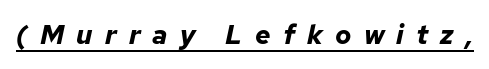
Caption: bold face, heavy strokes. Does a line run under the words? Yes, clearly. This sample uses expanded letter spacing, leaving extra air between glyphs. The face used here has a pronounced slope to its letters.
